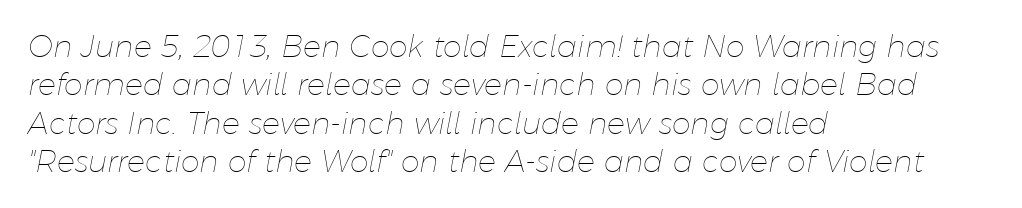
{"italic": "yes", "lean": "right", "slant_degrees": 11, "bold": "no", "weight": "thin", "width": "normal", "stroke_contrast": "low", "x_height": "medium", "monospaced": "no", "underline": "no", "align": "left", "line_spacing": "normal", "line_spacing_ratio": 1.28, "letter_spacing": "normal", "letter_spacing_em": 0.0, "glyph_px": 30}
